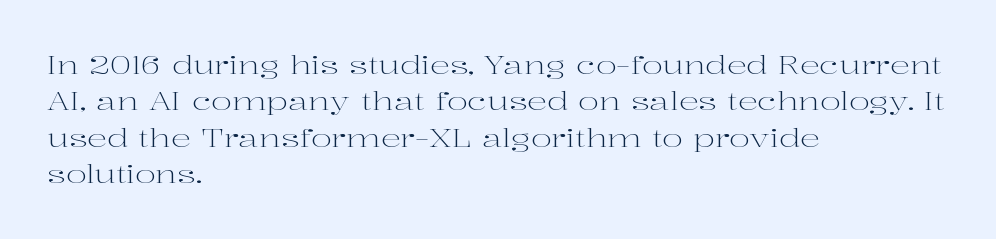
{"italic": "no", "bold": "no", "underline": "no", "align": "left", "line_spacing": "normal", "line_spacing_ratio": 1.46, "letter_spacing": "normal", "letter_spacing_em": 0.0, "glyph_px": 25}
